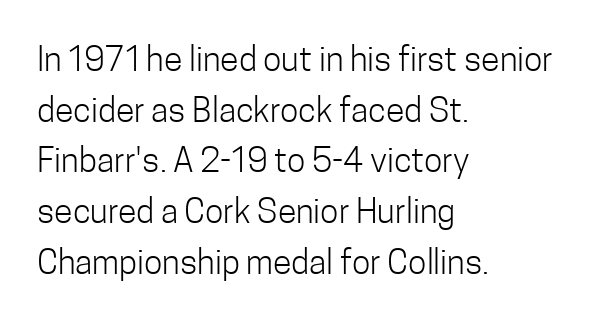
Q: Is the text bold? A: No.
Q: Is the text italic (slanted)? A: No, it is upright.
Q: Is the typeface a serif or a sans-serif typeface? A: Sans-serif.
Q: Is the text underlined? A: No.
Q: How is the paragraph aligned? A: Left-aligned.
Q: Is the spacing between letters normal or unusually wide? A: Normal.
Q: Is the spacing between lines tight, normal or loose? A: Normal.
Q: Width (condensed, normal, or wide)? A: Condensed.
Q: Stroke contrast? A: Low.
Q: x-height? A: Medium.
Q: Monospaced? A: No.
